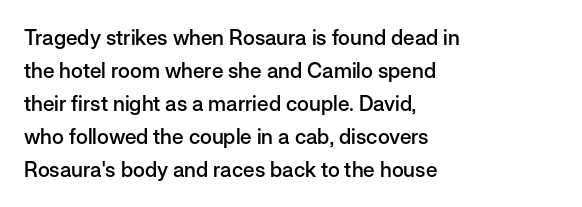
{"italic": "no", "bold": "semi", "underline": "no", "align": "left", "line_spacing": "normal", "line_spacing_ratio": 1.57, "letter_spacing": "normal", "letter_spacing_em": 0.0, "glyph_px": 21}
